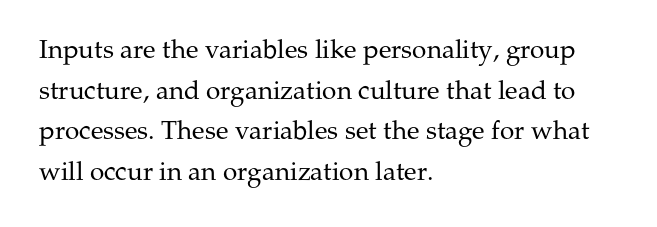
{"italic": "no", "bold": "no", "underline": "no", "align": "left", "line_spacing": "normal", "line_spacing_ratio": 1.56, "letter_spacing": "normal", "letter_spacing_em": 0.0, "glyph_px": 26}
